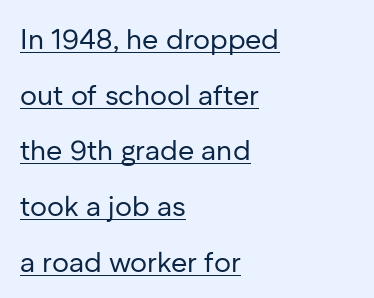
If you drew a line through each stem, it would be perfectly vertical. The font sits on the lighter half of the weight spectrum, regular included. Notice how the passage keeps a crisp vertical edge on the left only. The letters sit at their default tracking, neither squeezed nor spread.
